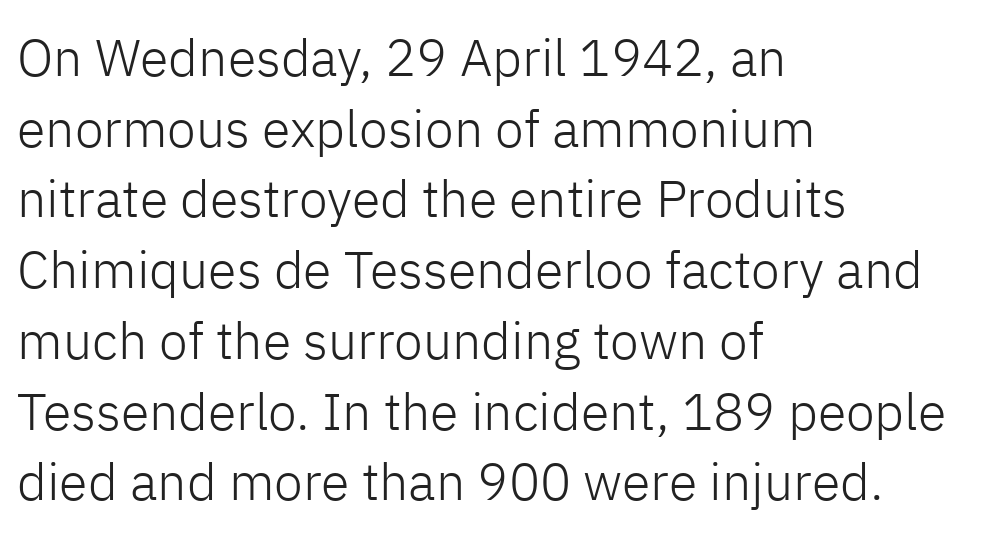
{"serif": "no", "italic": "no", "bold": "no", "weight": "light", "width": "normal", "stroke_contrast": "low", "x_height": "medium", "monospaced": "no", "underline": "no", "align": "left", "line_spacing": "normal", "line_spacing_ratio": 1.36, "letter_spacing": "normal", "letter_spacing_em": 0.0, "glyph_px": 52}
